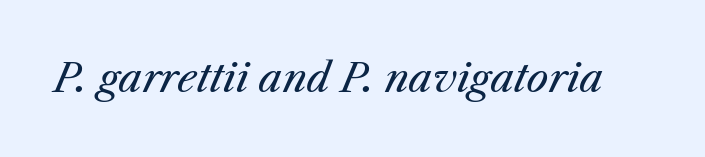
The cut favours lightness, reaching ordinary text weight at its darkest. Spacing verdict: proportional, widths tailored to each character. The baseline area is clear. These lines were composed using italics.
